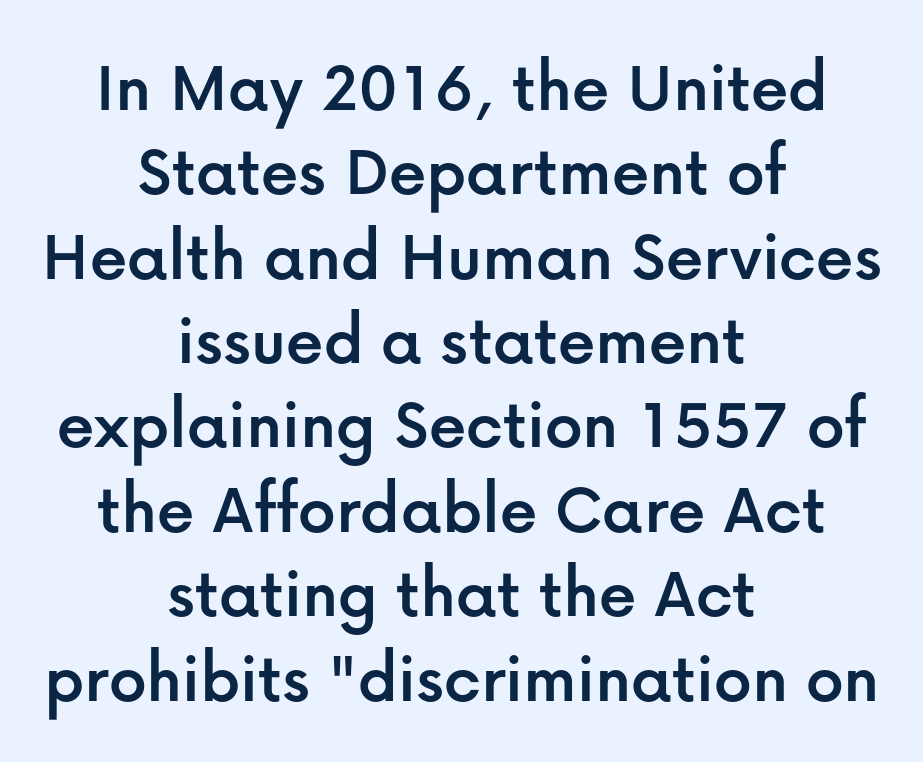
Q: Is the text italic (slanted)? A: No, it is upright.
Q: Is the typeface a serif or a sans-serif typeface? A: Sans-serif.
Q: Is the text underlined? A: No.
Q: How is the paragraph aligned? A: Centered.
Q: Is the spacing between letters normal or unusually wide? A: Normal.
Q: Is the spacing between lines tight, normal or loose? A: Tight.
Q: Width (condensed, normal, or wide)? A: Normal.
Q: Stroke contrast? A: Low.
Q: x-height? A: Medium.
Q: Monospaced? A: No.
